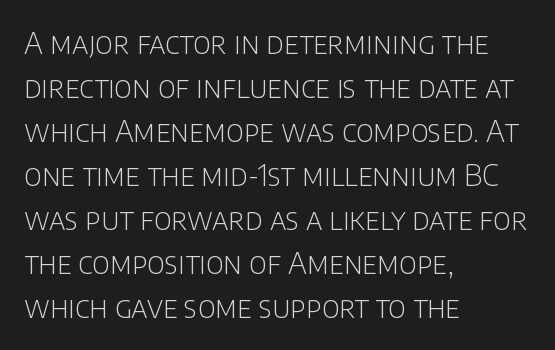
The image shows 29 px light sans-serif type, upright; set left-aligned, normal line spacing (1.52x), normal letter spacing, not underlined; low stroke contrast and a large x-height.
